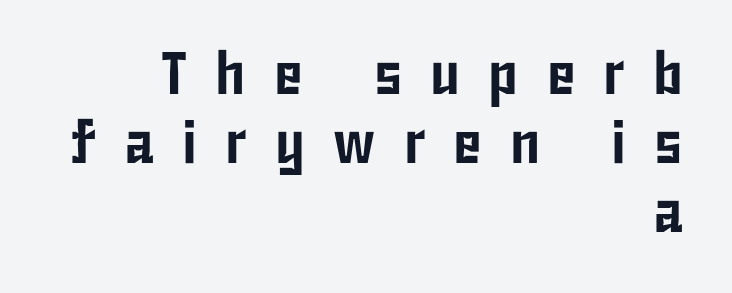
Q: Is the text italic (slanted)? A: No, it is upright.
Q: Is the typeface a serif or a sans-serif typeface? A: Sans-serif.
Q: Is the text underlined? A: No.
Q: How is the paragraph aligned? A: Right-aligned.
Q: Is the spacing between letters normal or unusually wide? A: Unusually wide.
Q: Is the spacing between lines tight, normal or loose? A: Tight.
Q: Width (condensed, normal, or wide)? A: Condensed.
Q: Stroke contrast? A: Low.
Q: x-height? A: Medium.
Q: Monospaced? A: No.
